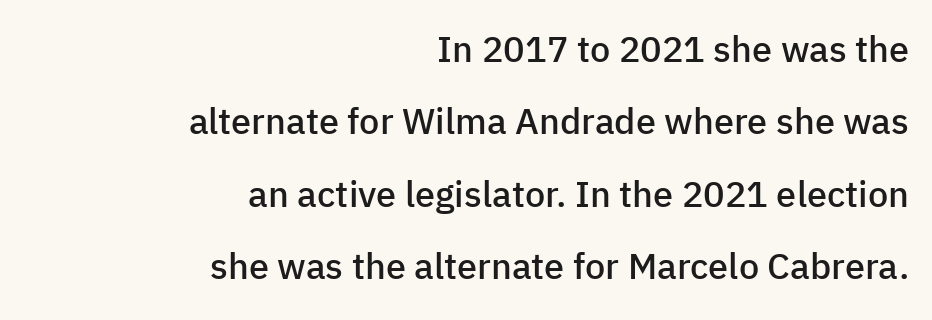
The image shows 36 px semibold sans-serif type, upright; set right-aligned, loose line spacing (2.01x), normal letter spacing, not underlined; low stroke contrast and a medium x-height.
